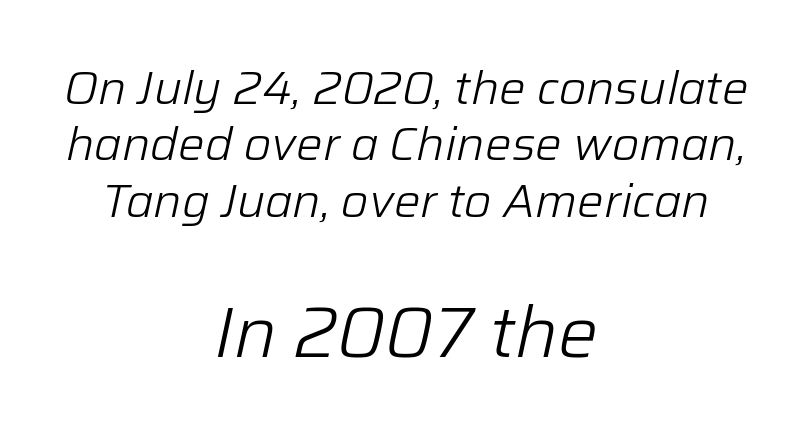
Caption: standard tracking, unaltered. Style check: oblique. If you squint, the bottom block still reads clearly — it's the larger of the two. One-word summary of the alignment: center. This sample has the flowing, uneven cadence of proportional lettering.
